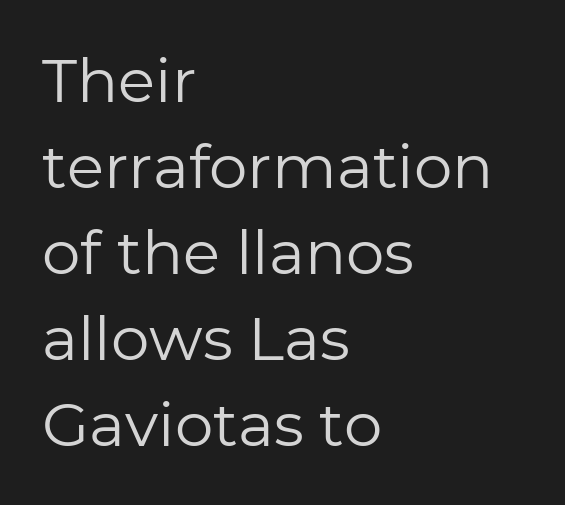
The rendering uses a moderate line-height, typical for paragraphs. The face looks like a standard text weight, possibly lighter. A typesetter would call this proportional, since set widths differ per character. Default kerning and tracking; the words read as compact shapes.
